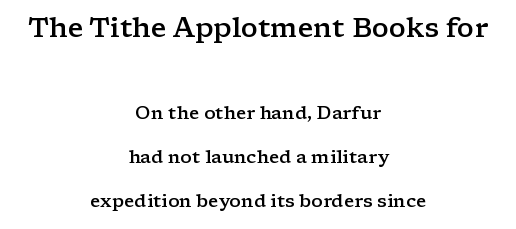
Notice how the passage keeps no hard edge, just a central spine. Italic? Not at all — the glyphs are vertical. The initial chunk of copy outweighs the following chunk in type size. This is the in-between weight designers call semibold or demi. Widely set lines give the paragraph a tall, airy silhouette.
